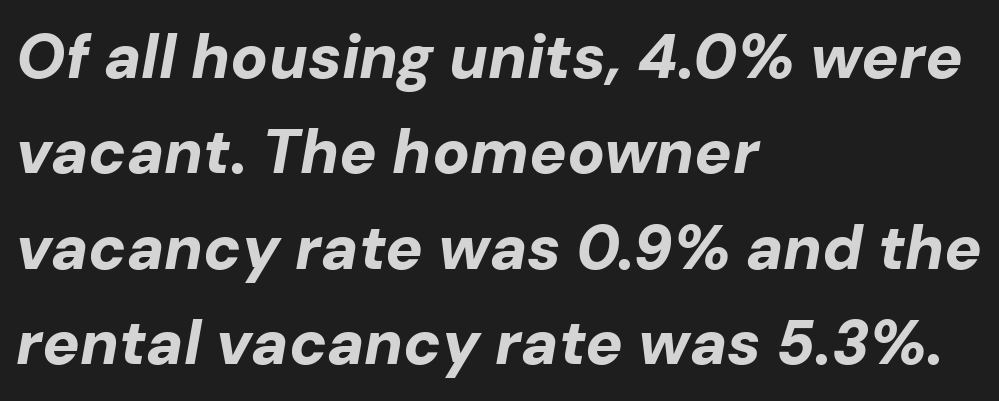
The image shows 62 px bold type, italic (leaning right); set left-aligned, normal line spacing (1.54x), normal letter spacing, not underlined; low stroke contrast and a medium x-height.
